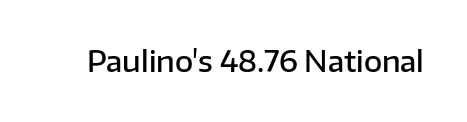
Q: Is the text bold? A: Semi-bold.
Q: Is the text italic (slanted)? A: No, it is upright.
Q: Is the typeface a serif or a sans-serif typeface? A: Sans-serif.
Q: Is the text underlined? A: No.
Q: Is the spacing between letters normal or unusually wide? A: Normal.
Q: Width (condensed, normal, or wide)? A: Normal.
Q: Stroke contrast? A: Low.
Q: x-height? A: Medium.
Q: Monospaced? A: No.
